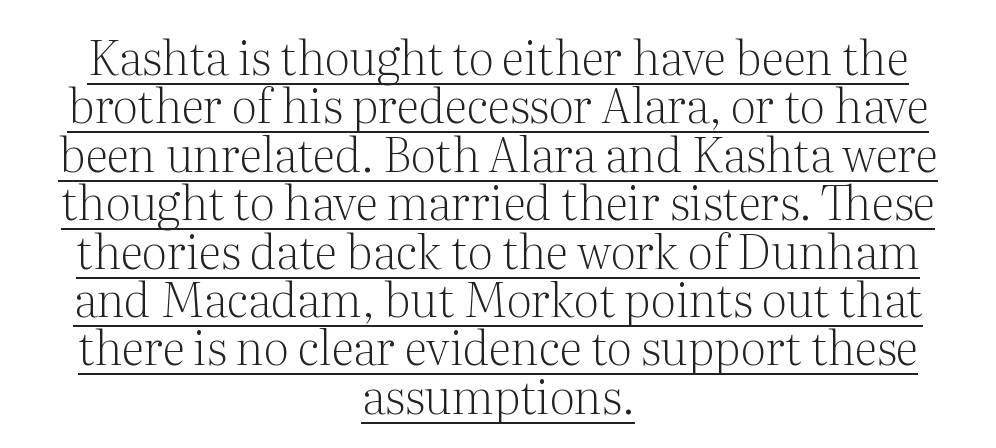
Q: Is the text bold? A: No.
Q: Is the text italic (slanted)? A: No, it is upright.
Q: Is the typeface a serif or a sans-serif typeface? A: Serif.
Q: Is the text underlined? A: Yes.
Q: How is the paragraph aligned? A: Centered.
Q: Is the spacing between letters normal or unusually wide? A: Normal.
Q: Is the spacing between lines tight, normal or loose? A: Tight.
Q: Width (condensed, normal, or wide)? A: Normal.
Q: Stroke contrast? A: Medium.
Q: x-height? A: Medium.
Q: Monospaced? A: No.
